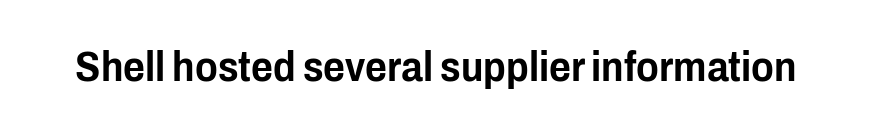
The image shows 42 px condensed sans-serif type, upright; set normal letter spacing, not underlined; low stroke contrast and a medium x-height.
